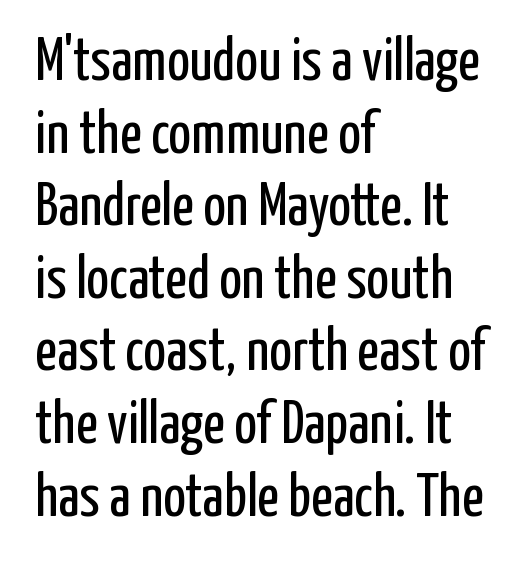
The image shows 60 px regular-weight, condensed sans-serif type, upright; set left-aligned, line spacing 1.21x, normal letter spacing, not underlined; low stroke contrast and a medium x-height.
